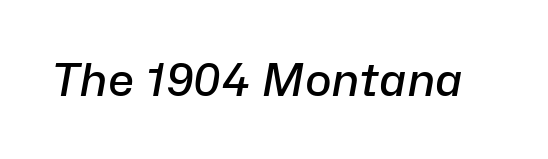
Q: Is the text bold? A: Semi-bold.
Q: Is the text italic (slanted)? A: Yes, it leans right by about 10 degrees.
Q: Is the text underlined? A: No.
Q: Is the spacing between letters normal or unusually wide? A: Normal.
Q: Width (condensed, normal, or wide)? A: Normal.
Q: Stroke contrast? A: Low.
Q: x-height? A: Medium.
Q: Monospaced? A: No.
